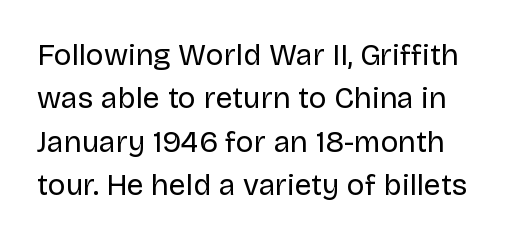
This block has exactly the height ordinary leading produces. A typesetter would label this face a sans. Rule under the text: the space is simply empty. Inter-character spacing is left at the font's built-in metrics. This sample has the flowing, uneven cadence of proportional lettering.
